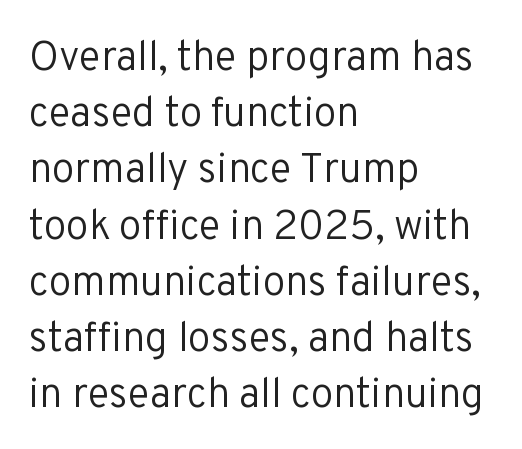
The image shows 41 px regular-weight sans-serif type, upright; set left-aligned, normal line spacing (1.37x), normal letter spacing, not underlined; low stroke contrast and a medium x-height.
